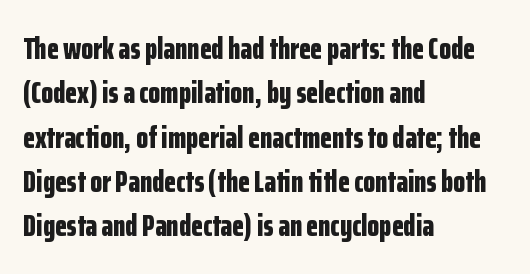
The image shows 31 px bold, condensed sans-serif type, upright; set left-aligned, normal line spacing (1.43x), normal letter spacing, not underlined; low stroke contrast and a medium x-height.
